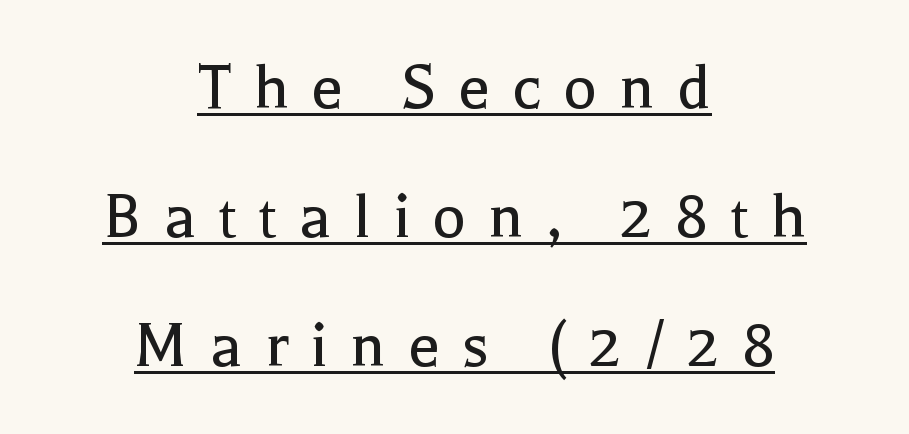
Q: Is the text bold? A: No.
Q: Is the text italic (slanted)? A: No, it is upright.
Q: Is the typeface a serif or a sans-serif typeface? A: Serif.
Q: Is the text underlined? A: Yes.
Q: How is the paragraph aligned? A: Centered.
Q: Is the spacing between letters normal or unusually wide? A: Unusually wide.
Q: Width (condensed, normal, or wide)? A: Normal.
Q: x-height? A: Medium.
Q: Monospaced? A: No.
